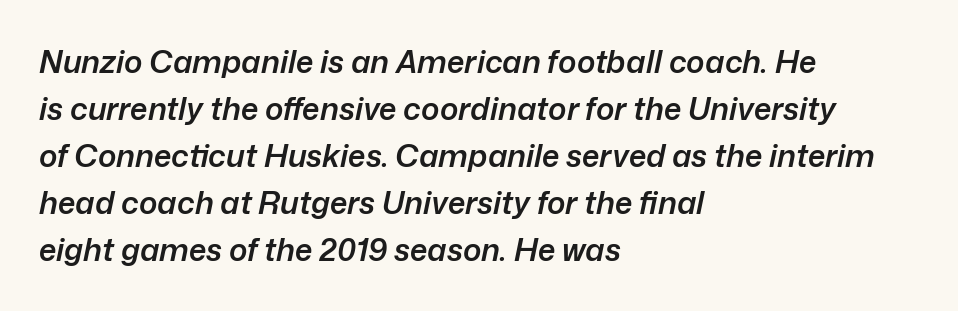
{"italic": "yes", "lean": "right", "slant_degrees": 12, "bold": "semi", "weight": "semibold", "width": "normal", "stroke_contrast": "low", "x_height": "medium", "monospaced": "no", "underline": "no", "align": "left", "line_spacing": "normal", "line_spacing_ratio": 1.52, "letter_spacing": "normal", "letter_spacing_em": 0.0, "glyph_px": 31}
